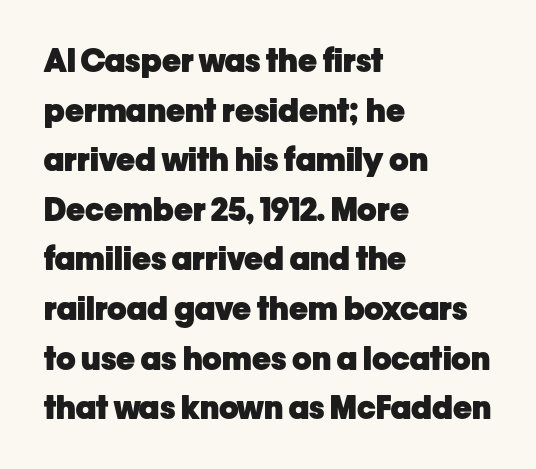
{"serif": "no", "italic": "no", "bold": "yes", "weight": "heavy", "width": "normal", "stroke_contrast": "low", "x_height": "medium", "monospaced": "no", "underline": "no", "align": "left", "line_spacing": "normal", "line_spacing_ratio": 1.55, "letter_spacing": "normal", "letter_spacing_em": 0.0, "glyph_px": 32}
